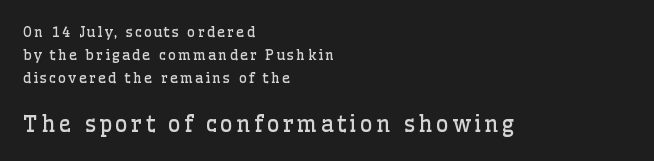
The letters stand upright; this is a roman face. The words here are not underlined. Stems and bowls with no extra thickness — not bold. Vertical spacing — default. Character size in the trailing block exceeds that of the leading block.
